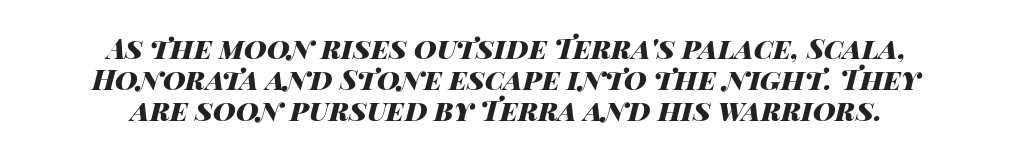
Q: Is the text bold? A: Yes.
Q: Is the text italic (slanted)? A: Yes, it leans right by about 14 degrees.
Q: Is the text underlined? A: No.
Q: How is the paragraph aligned? A: Centered.
Q: Is the spacing between letters normal or unusually wide? A: Normal.
Q: Is the spacing between lines tight, normal or loose? A: Tight.
Q: Width (condensed, normal, or wide)? A: Wide.
Q: Stroke contrast? A: High.
Q: x-height? A: Large.
Q: Monospaced? A: No.
